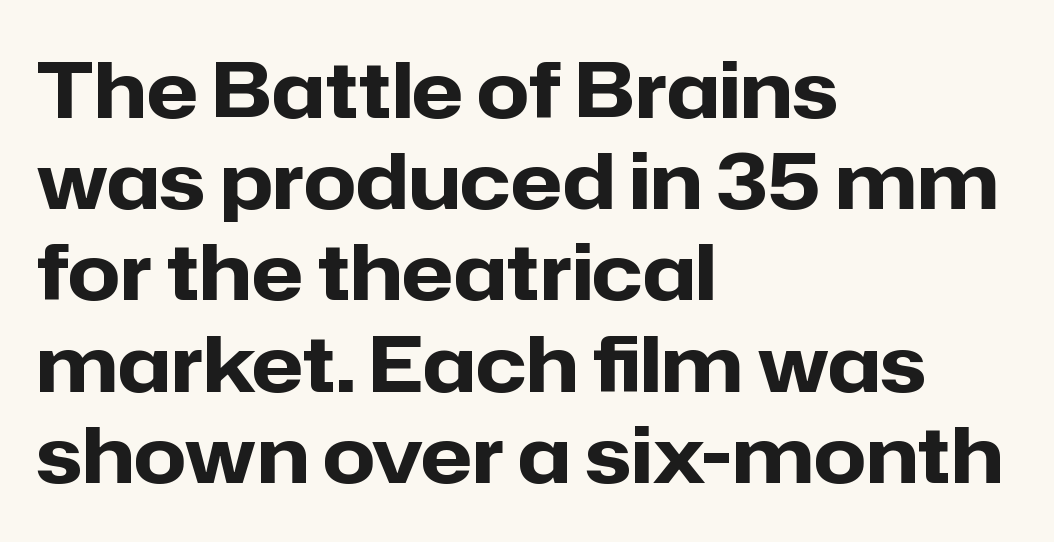
Does the copy run flush right? No — it runs flush left. This rendering employs a face without finishing strokes, i.e., a sans-serif. The axis of the letterforms is exactly vertical. Underline: absent.
